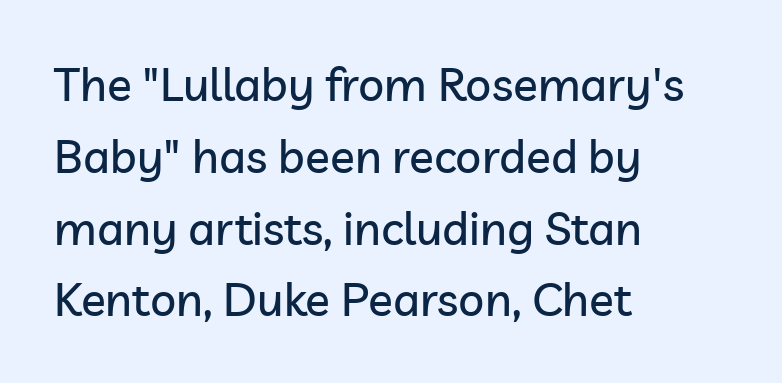
The passage shown is typeset with a sans-serif family. Tracking value appears to be zero — textbook default spacing. The lettering holds an erect, upright posture throughout. Vertically, the passage feels balanced, rows spaced as you'd expect. Descender tails drop into unmarked territory. Each line starts at the same left margin while the right side varies.
